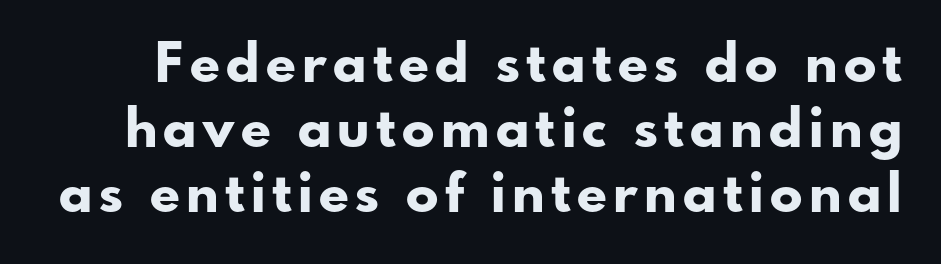
Q: Is the text bold? A: Yes.
Q: Is the text italic (slanted)? A: No, it is upright.
Q: Is the typeface a serif or a sans-serif typeface? A: Sans-serif.
Q: Is the text underlined? A: No.
Q: Width (condensed, normal, or wide)? A: Normal.
Q: Stroke contrast? A: Low.
Q: x-height? A: Small.
Q: Monospaced? A: No.
